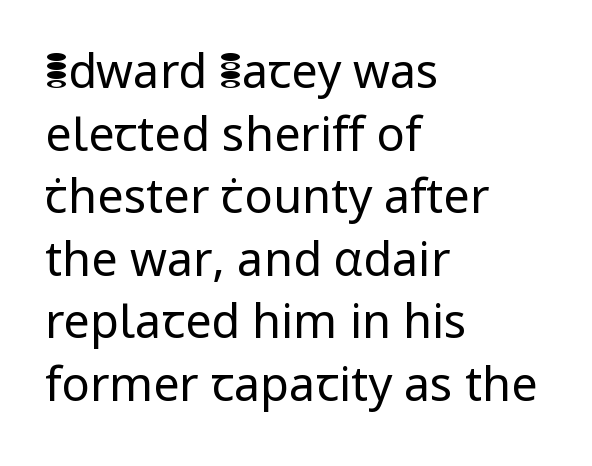
The image shows 47 px regular-weight sans-serif type, upright; set left-aligned, normal line spacing (1.33x), normal letter spacing, not underlined; low stroke contrast and a medium x-height.
